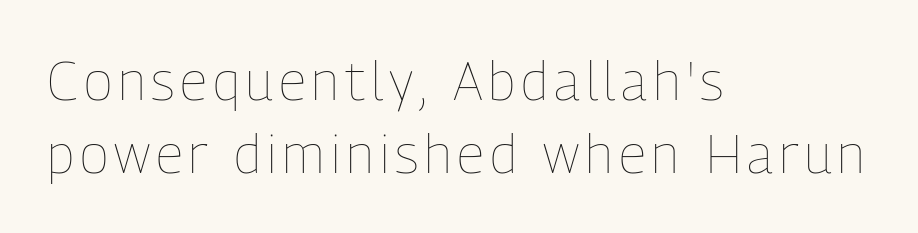
Q: Is the text bold? A: No.
Q: Is the text italic (slanted)? A: No, it is upright.
Q: Is the text underlined? A: No.
Q: How is the paragraph aligned? A: Left-aligned.
Q: Is the spacing between lines tight, normal or loose? A: Normal.
Q: Width (condensed, normal, or wide)? A: Condensed.
Q: Stroke contrast? A: Low.
Q: x-height? A: Medium.
Q: Monospaced? A: No.
